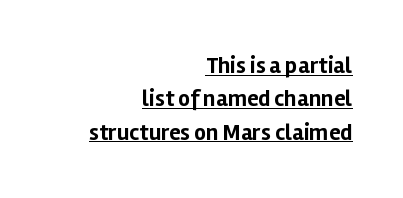
Q: Is the text bold? A: Yes.
Q: Is the text italic (slanted)? A: No, it is upright.
Q: Is the text underlined? A: Yes.
Q: How is the paragraph aligned? A: Right-aligned.
Q: Is the spacing between letters normal or unusually wide? A: Normal.
Q: Is the spacing between lines tight, normal or loose? A: Normal.
